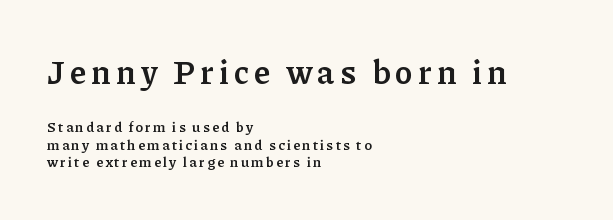
This layout puts the oversized block above and the modest block below. Quick note: interline space is typical. Descenders are the only things crossing below the line. Check where the strokes stop: tiny serifs finish them off.
